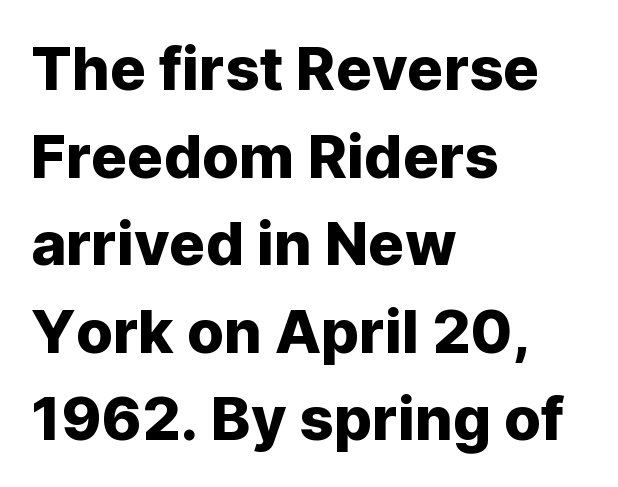
These lines were composed using upright roman letters. This sample has the flowing, uneven cadence of proportional lettering. The space between consecutive lines is moderate. How are the letters spaced? Ordinarily, with no added tracking. I'd call this a sans setting — the letters go barefoot. Letters rest on an invisible, unmarked baseline.
